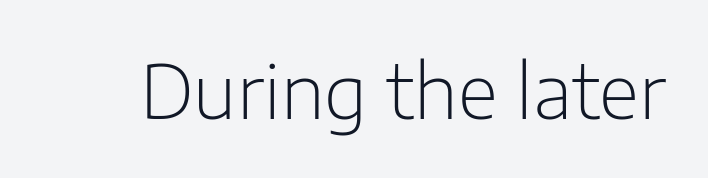
The image shows 74 px light sans-serif type, upright; set normal letter spacing, not underlined; low stroke contrast and a medium x-height.
